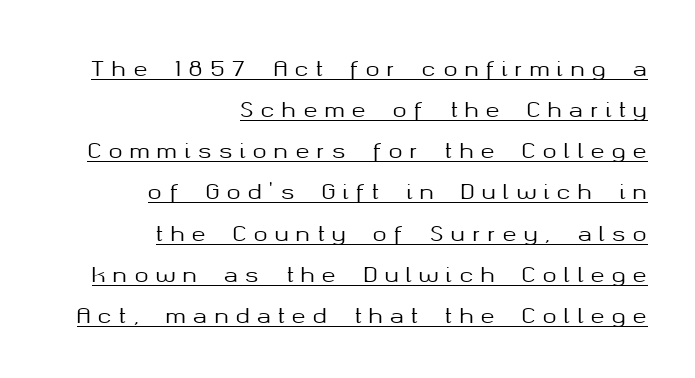
{"italic": "no", "underline": "yes", "align": "right", "line_spacing": "loose", "line_spacing_ratio": 1.96, "letter_spacing": "wide", "letter_spacing_em": 0.34, "glyph_px": 21}
